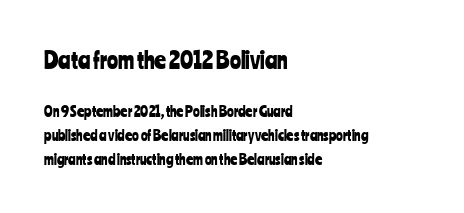
The image shows 23 px text type, upright; set left-aligned, line spacing 1.72x, normal letter spacing, not underlined; the first (top) block is 1.64x larger.
